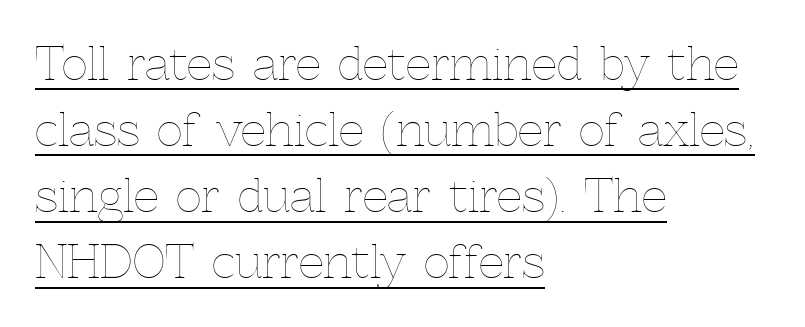
Letters have the restrained weight of plain body copy at most. Short note: letters normally spaced. Looks like regular typesetting: each glyph gets only the width it needs. Honestly, the row spacing looks completely unremarkable. Each line of the rendering has a horizontal stroke beneath the glyphs.
